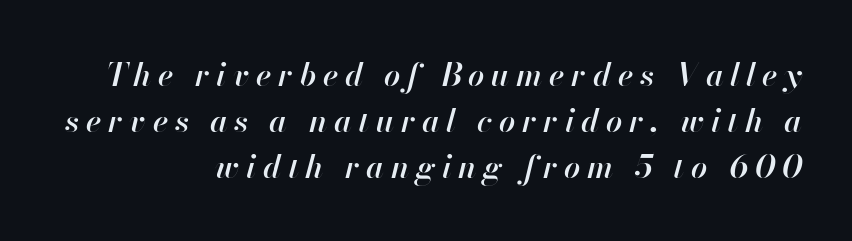
{"italic": "yes", "lean": "right", "slant_degrees": 13, "bold": "semi", "weight": "semibold", "width": "normal", "stroke_contrast": "high", "x_height": "small", "monospaced": "no", "underline": "no", "align": "right", "line_spacing": "normal", "line_spacing_ratio": 1.43, "letter_spacing": "wide", "letter_spacing_em": 0.21, "glyph_px": 32}
